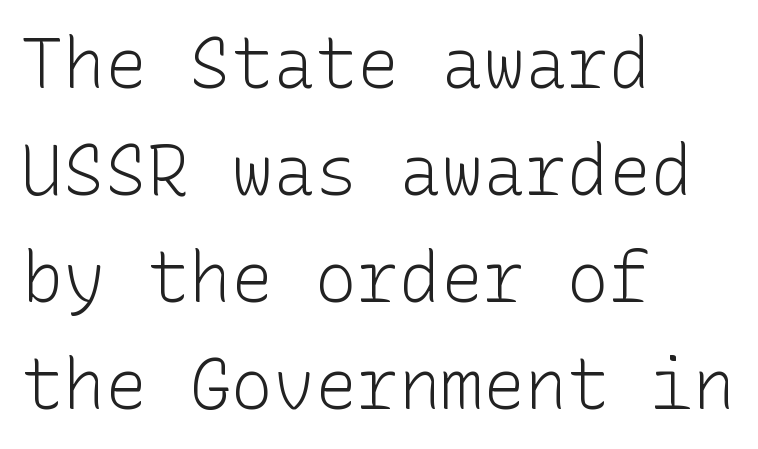
Q: Is the text bold? A: No.
Q: Is the text italic (slanted)? A: No, it is upright.
Q: Is the typeface a serif or a sans-serif typeface? A: Sans-serif.
Q: Is the text underlined? A: No.
Q: How is the paragraph aligned? A: Left-aligned.
Q: Is the spacing between letters normal or unusually wide? A: Normal.
Q: Is the spacing between lines tight, normal or loose? A: Normal.
Q: Width (condensed, normal, or wide)? A: Normal.
Q: Stroke contrast? A: Low.
Q: x-height? A: Medium.
